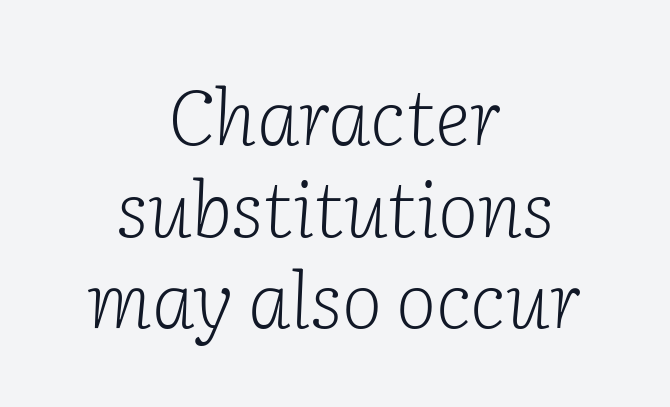
The image shows 77 px light serif type, italic (leaning right); set centered, line spacing 1.19x, normal letter spacing, not underlined; low stroke contrast and a medium x-height.
